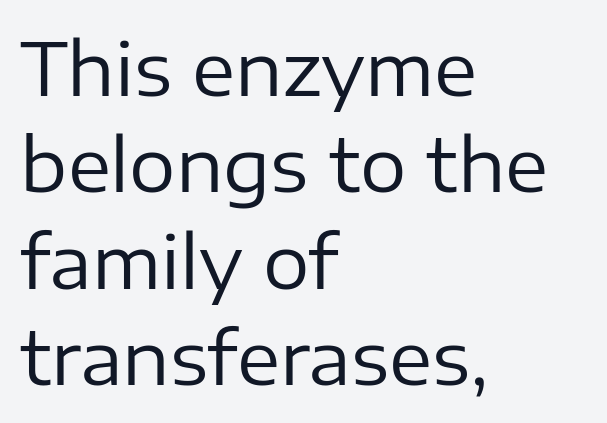
{"serif": "no", "italic": "no", "bold": "no", "weight": "regular", "width": "normal", "stroke_contrast": "low", "x_height": "medium", "monospaced": "no", "underline": "no", "align": "left", "line_spacing": "normal", "line_spacing_ratio": 1.32, "letter_spacing": "normal", "letter_spacing_em": 0.0, "glyph_px": 73}
